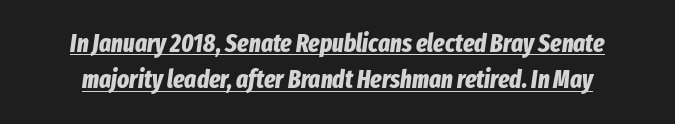
The image shows 25 px bold type, italic (leaning right); set normal line spacing (1.45x), normal letter spacing, underlined.
